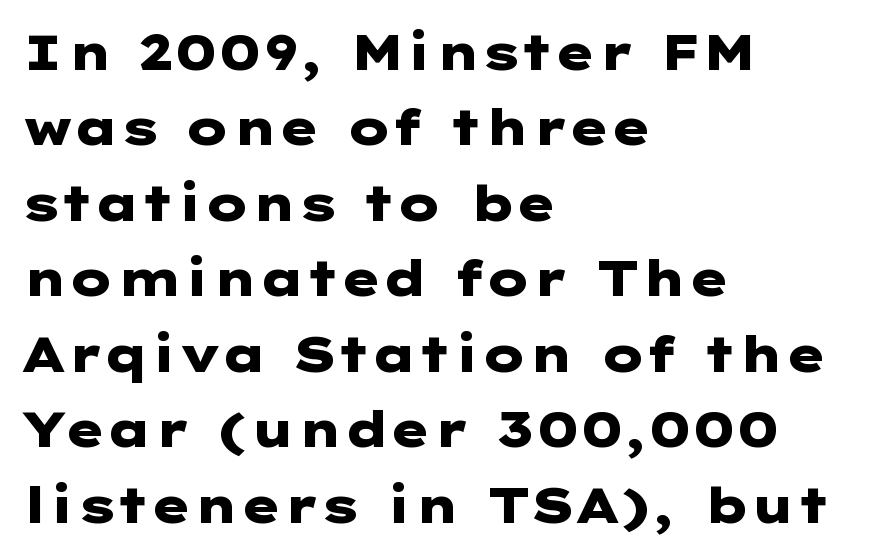
Q: Is the text bold? A: Yes.
Q: Is the text italic (slanted)? A: No, it is upright.
Q: Is the typeface a serif or a sans-serif typeface? A: Sans-serif.
Q: Is the text underlined? A: No.
Q: How is the paragraph aligned? A: Left-aligned.
Q: Is the spacing between letters normal or unusually wide? A: Normal.
Q: Is the spacing between lines tight, normal or loose? A: Normal.
Q: Width (condensed, normal, or wide)? A: Wide.
Q: Stroke contrast? A: Low.
Q: x-height? A: Medium.
